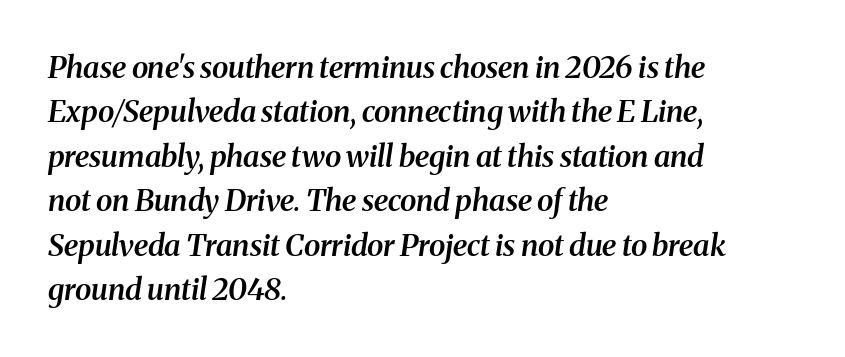
{"serif": "yes", "italic": "yes", "lean": "right", "slant_degrees": 8, "bold": "semi", "weight": "semibold", "width": "normal", "stroke_contrast": "medium", "x_height": "medium", "monospaced": "no", "underline": "no", "align": "left", "line_spacing": "normal", "line_spacing_ratio": 1.48, "letter_spacing": "normal", "letter_spacing_em": 0.0, "glyph_px": 30}
